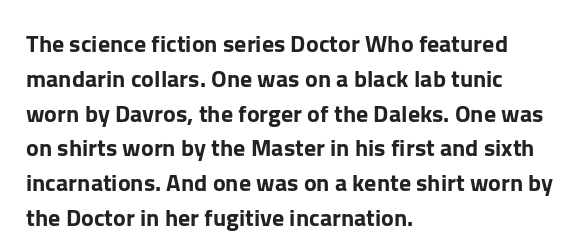
Q: Is the text italic (slanted)? A: No, it is upright.
Q: Is the text underlined? A: No.
Q: How is the paragraph aligned? A: Left-aligned.
Q: Is the spacing between letters normal or unusually wide? A: Normal.
Q: Is the spacing between lines tight, normal or loose? A: Normal.
